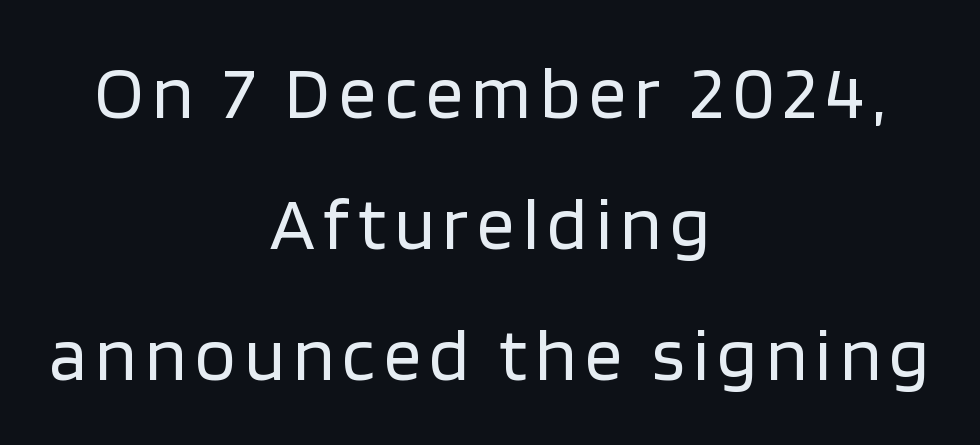
The image shows 75 px regular-weight sans-serif type, upright; set centered, line spacing 1.75x, not underlined; low stroke contrast and a large x-height.
